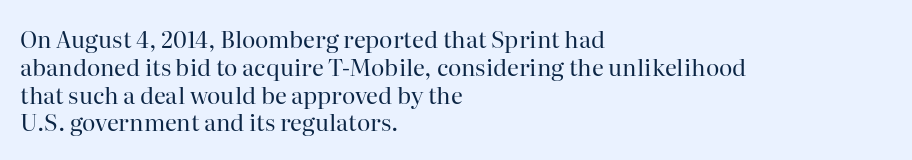
The image shows 23 px text type, upright; set left-aligned, line spacing 1.21x, normal letter spacing, not underlined.
